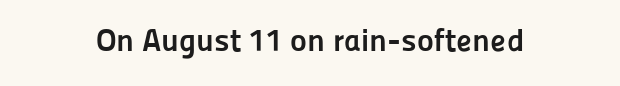
The image shows 32 px semibold sans-serif type, upright; set normal letter spacing, not underlined; low stroke contrast and a medium x-height.
